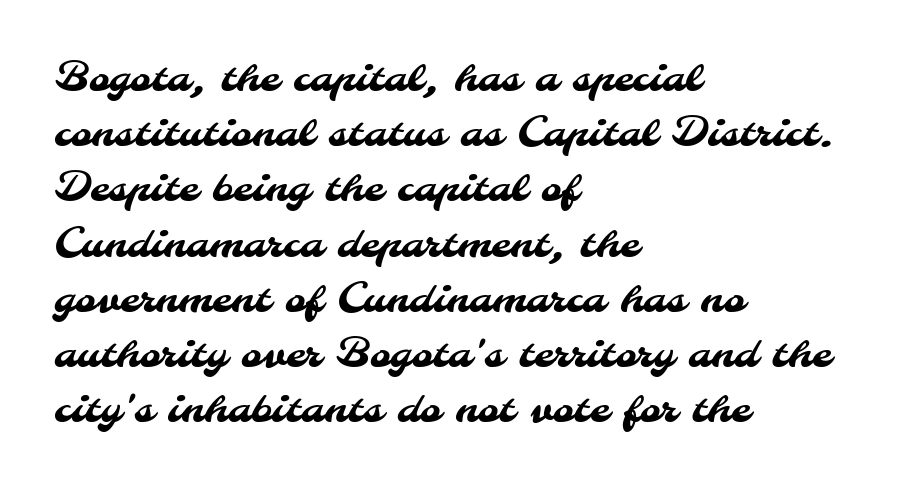
{"serif": "no", "width": "normal", "stroke_contrast": "medium", "x_height": "small", "monospaced": "no", "underline": "no", "align": "left", "line_spacing": "normal", "line_spacing_ratio": 1.38, "letter_spacing": "normal", "letter_spacing_em": 0.0, "glyph_px": 40}
